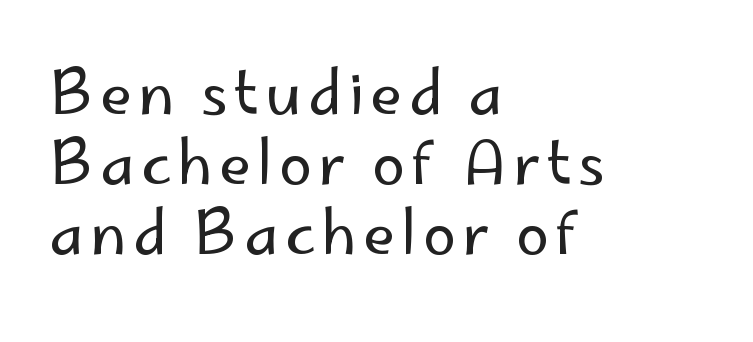
Q: Is the text bold? A: No.
Q: Is the text italic (slanted)? A: No, it is upright.
Q: Is the typeface a serif or a sans-serif typeface? A: Sans-serif.
Q: Is the text underlined? A: No.
Q: How is the paragraph aligned? A: Left-aligned.
Q: Width (condensed, normal, or wide)? A: Normal.
Q: Stroke contrast? A: Low.
Q: x-height? A: Small.
Q: Monospaced? A: No.
